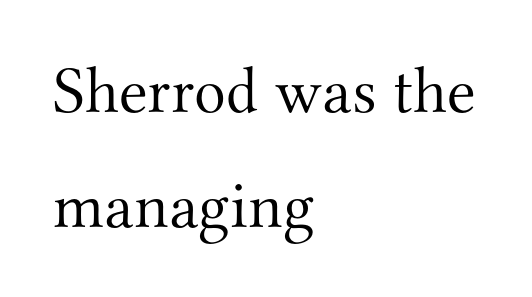
{"serif": "yes", "italic": "no", "bold": "no", "weight": "light", "width": "normal", "stroke_contrast": "medium", "x_height": "small", "monospaced": "no", "underline": "no", "align": "left", "line_spacing_ratio": 1.74, "letter_spacing": "normal", "letter_spacing_em": 0.0, "glyph_px": 66}
